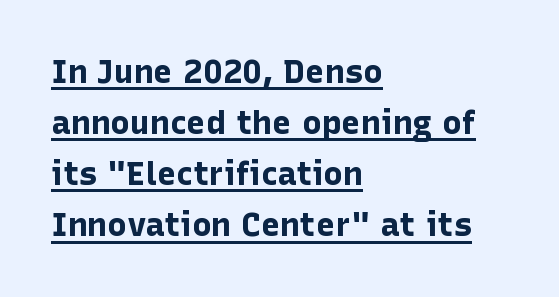
{"serif": "no", "italic": "no", "bold": "yes", "weight": "bold", "width": "normal", "stroke_contrast": "low", "x_height": "medium", "monospaced": "no", "underline": "yes", "align": "left", "line_spacing": "normal", "line_spacing_ratio": 1.55, "letter_spacing": "normal", "letter_spacing_em": 0.0, "glyph_px": 33}
